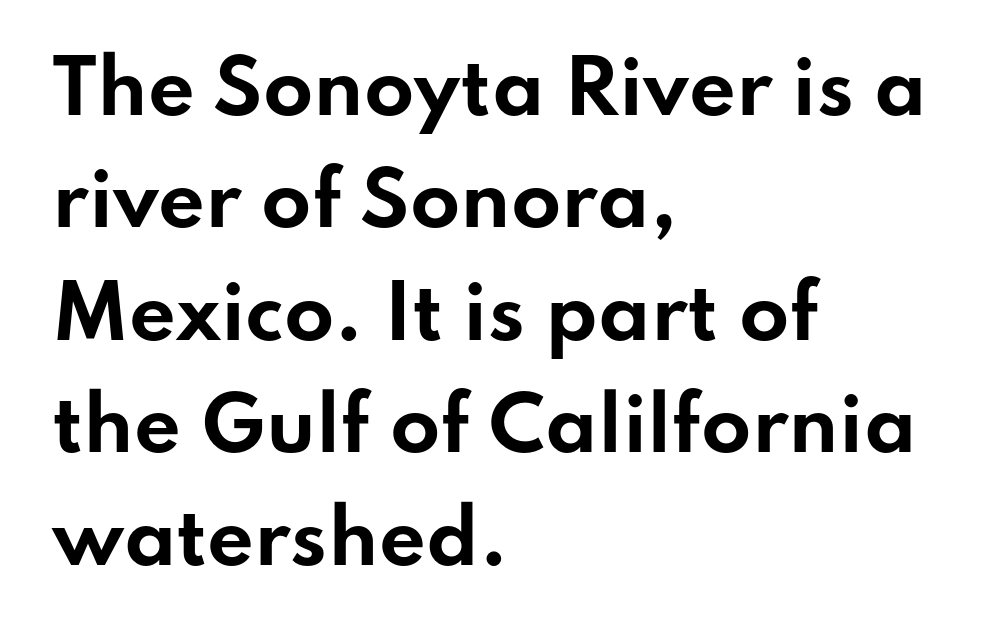
Q: Is the text bold? A: Yes.
Q: Is the text italic (slanted)? A: No, it is upright.
Q: Is the typeface a serif or a sans-serif typeface? A: Sans-serif.
Q: Is the text underlined? A: No.
Q: How is the paragraph aligned? A: Left-aligned.
Q: Is the spacing between letters normal or unusually wide? A: Normal.
Q: Is the spacing between lines tight, normal or loose? A: Normal.
Q: Width (condensed, normal, or wide)? A: Wide.
Q: Stroke contrast? A: Low.
Q: x-height? A: Small.
Q: Monospaced? A: No.
